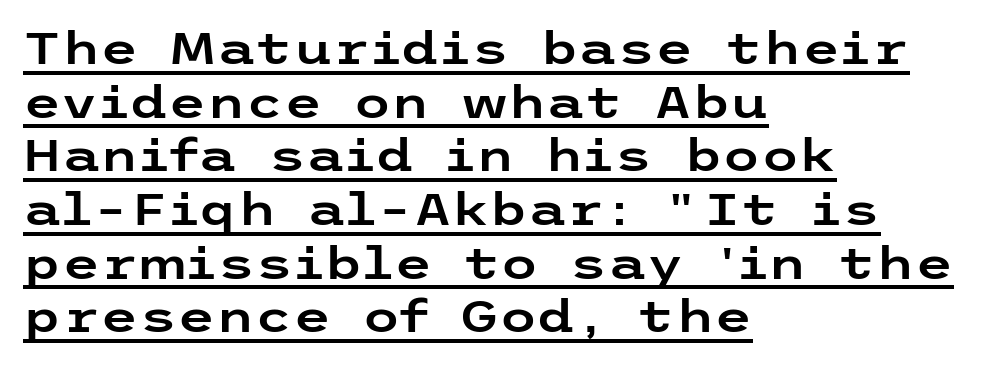
The image shows 44 px wide sans-serif type, upright; set left-aligned, line spacing 1.22x, normal letter spacing, underlined; low stroke contrast and a medium x-height.
